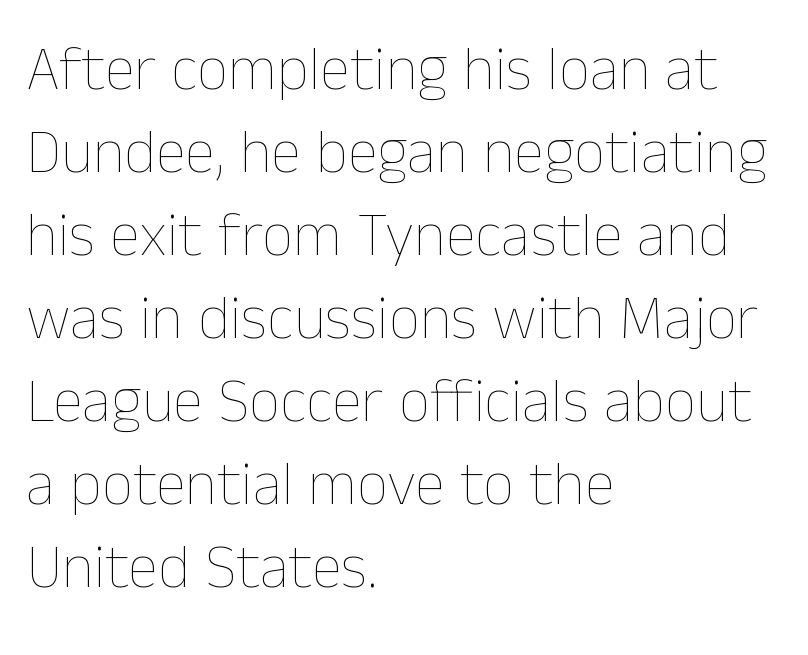
The image shows 62 px thin type, upright; set left-aligned, normal line spacing (1.34x), normal letter spacing, not underlined; low stroke contrast and a medium x-height.
